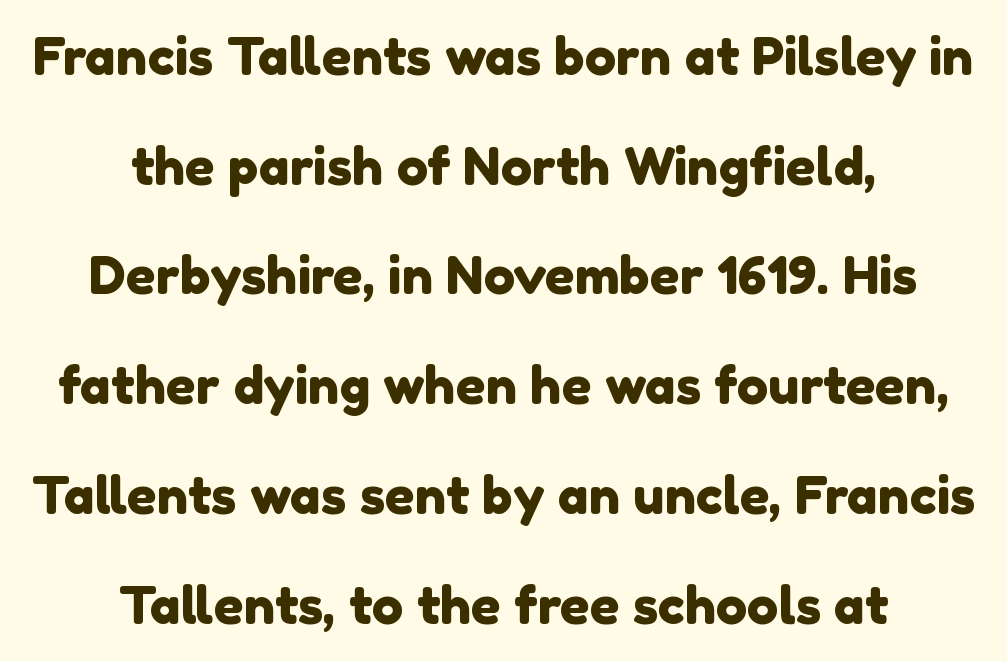
Q: Is the typeface a serif or a sans-serif typeface? A: Sans-serif.
Q: Is the text underlined? A: No.
Q: How is the paragraph aligned? A: Centered.
Q: Is the spacing between letters normal or unusually wide? A: Normal.
Q: Is the spacing between lines tight, normal or loose? A: Loose.
Q: Width (condensed, normal, or wide)? A: Normal.
Q: x-height? A: Medium.
Q: Monospaced? A: No.
